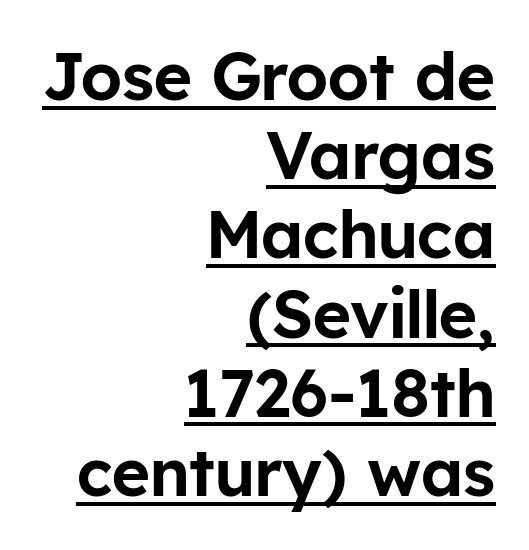
{"serif": "no", "italic": "no", "width": "normal", "stroke_contrast": "low", "x_height": "medium", "monospaced": "no", "underline": "yes", "align": "right", "line_spacing_ratio": 1.2, "letter_spacing": "normal", "letter_spacing_em": 0.0, "glyph_px": 66}
